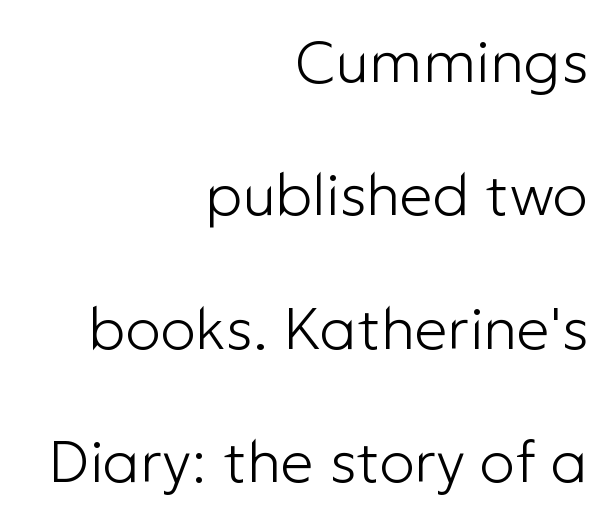
{"serif": "no", "italic": "no", "bold": "no", "weight": "light", "width": "normal", "stroke_contrast": "low", "x_height": "medium", "monospaced": "no", "underline": "no", "align": "right", "line_spacing": "loose", "line_spacing_ratio": 2.26, "letter_spacing": "normal", "letter_spacing_em": 0.0, "glyph_px": 59}
